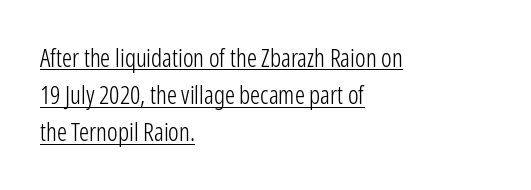
Nothing heavy about these letters — not bold at all. Each word holds together tightly as a unit, with standard inter-letter gaps. Is there any slant? The stems are plumb. This rendering features underlined lettering.
